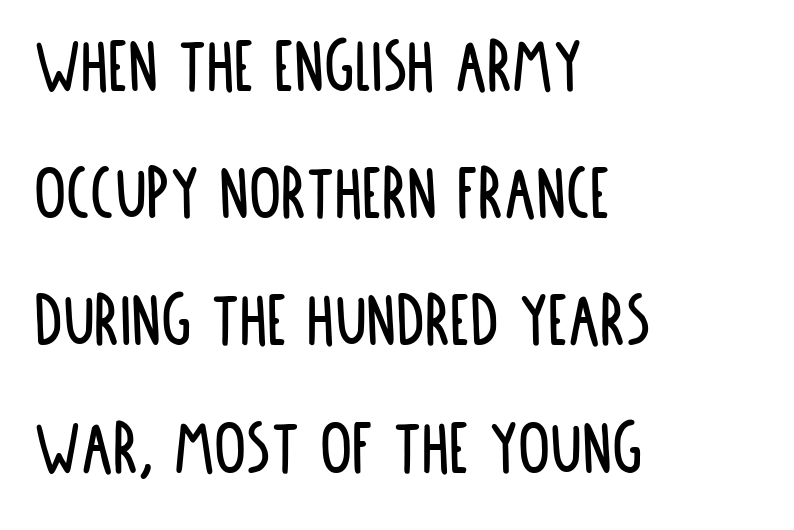
The image shows 80 px condensed sans-serif type, upright; set left-aligned, normal line spacing (1.59x), normal letter spacing, not underlined; low stroke contrast and a large x-height.
